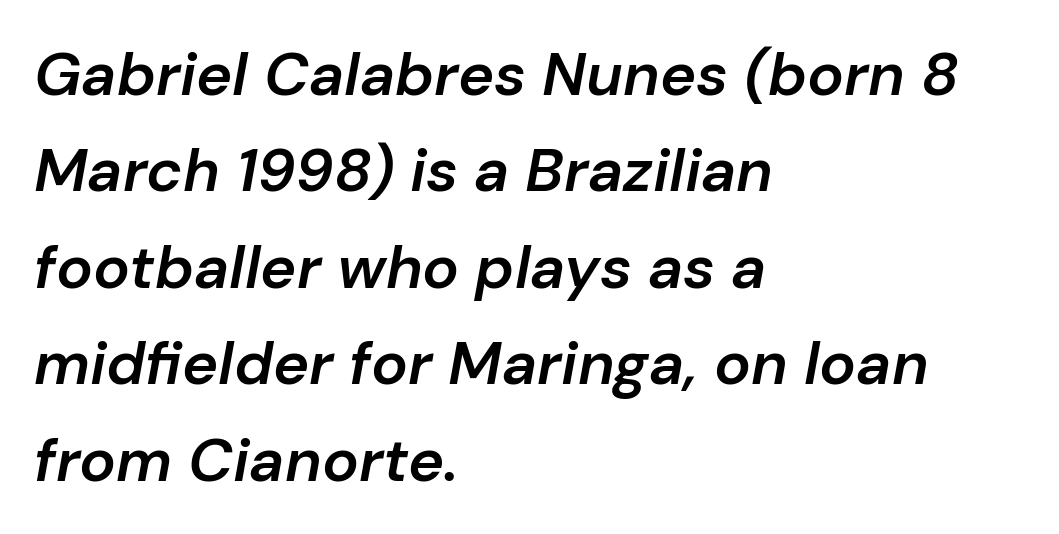
Summary of weight: moderately heavy, a semibold. This sample uses plain, unmodified letter spacing. Slanted lettering throughout. The zone under the glyphs is completely vacant. Character widths vary here, with narrow letters taking less room than wide ones.
